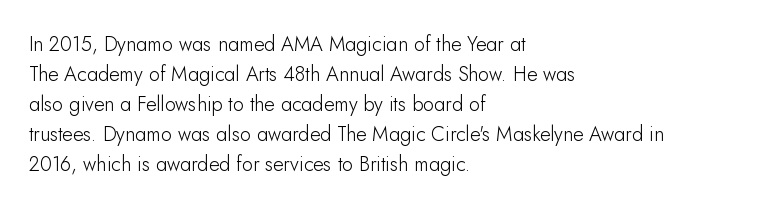
{"italic": "no", "bold": "no", "underline": "no", "align": "left", "line_spacing": "normal", "line_spacing_ratio": 1.5, "letter_spacing": "normal", "letter_spacing_em": 0.0, "glyph_px": 20}
